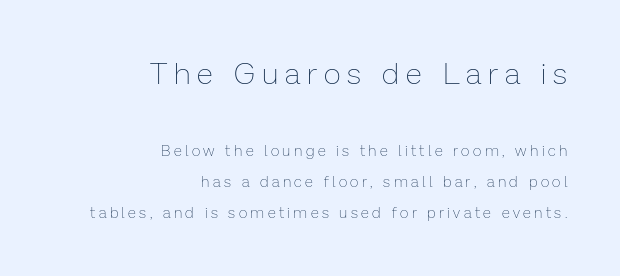
The image shows 30 px thin type, upright; set right-aligned, loose line spacing (2.09x), unusually wide letter spacing (+0.23 em), not underlined; the first (top) block is 2.0x larger; low stroke contrast and a medium x-height.
